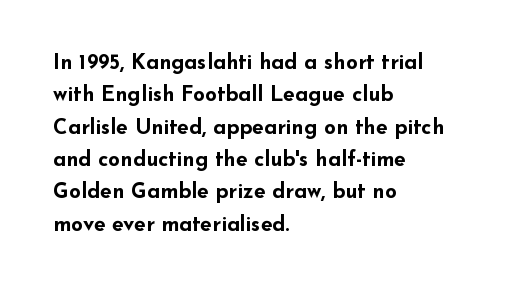
The image shows 21 px bold type, upright; set left-aligned, normal line spacing (1.54x), normal letter spacing, not underlined.
